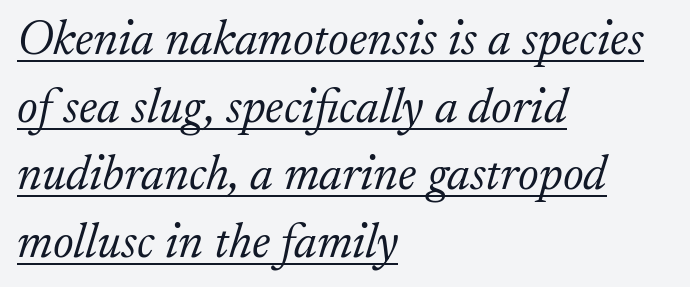
Words appear dense and cohesive because spacing is normal. Do the characters align in a grid? No, the font is proportional. Stem width sits at or under what a default text font uses. The words here are underlined.
